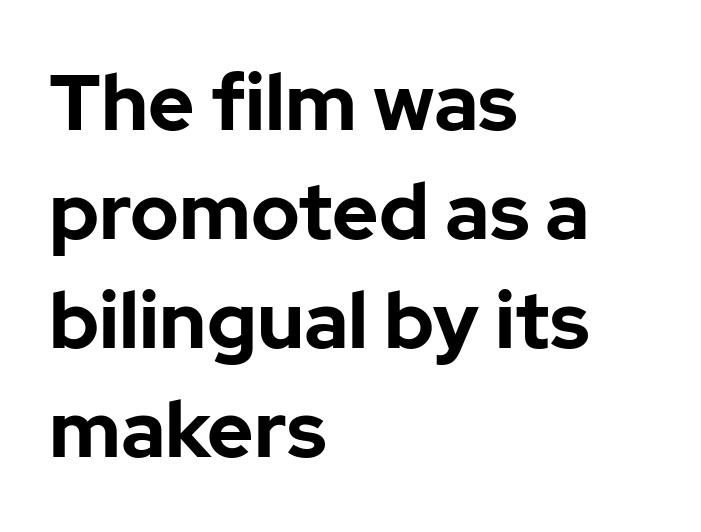
Q: Is the text bold? A: Yes.
Q: Is the text italic (slanted)? A: No, it is upright.
Q: Is the typeface a serif or a sans-serif typeface? A: Sans-serif.
Q: Is the text underlined? A: No.
Q: How is the paragraph aligned? A: Left-aligned.
Q: Is the spacing between letters normal or unusually wide? A: Normal.
Q: Is the spacing between lines tight, normal or loose? A: Normal.
Q: Width (condensed, normal, or wide)? A: Normal.
Q: Stroke contrast? A: Low.
Q: x-height? A: Medium.
Q: Monospaced? A: No.
